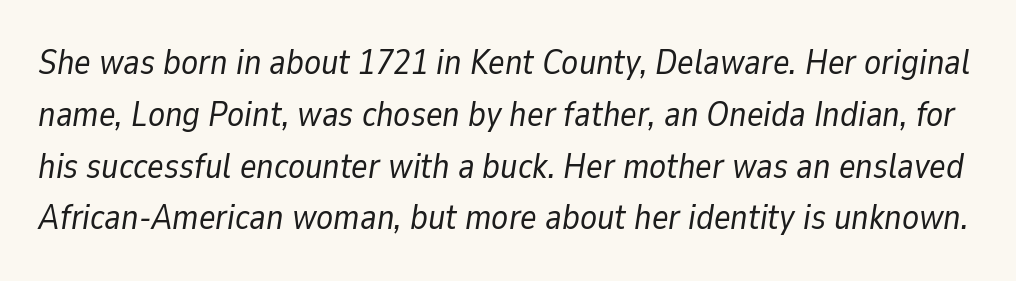
Q: Is the text bold? A: No.
Q: Is the text italic (slanted)? A: Yes, it leans right by about 9 degrees.
Q: Is the text underlined? A: No.
Q: Is the spacing between letters normal or unusually wide? A: Normal.
Q: Is the spacing between lines tight, normal or loose? A: Normal.
Q: Width (condensed, normal, or wide)? A: Normal.
Q: Stroke contrast? A: Low.
Q: x-height? A: Medium.
Q: Monospaced? A: No.
